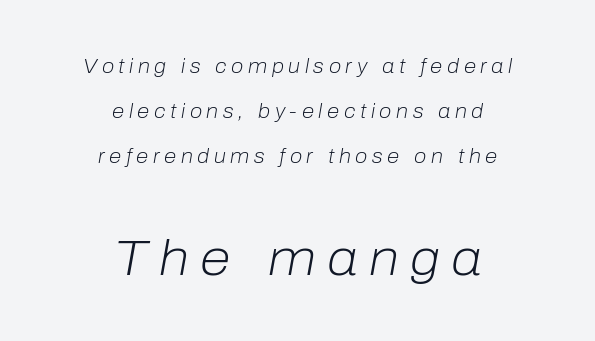
The image shows 50 px light type, italic (leaning right); set centered, loose line spacing (2.26x), unusually wide letter spacing (+0.23 em), not underlined; the second (bottom) block is 2.5x larger; low stroke contrast and a medium x-height.
